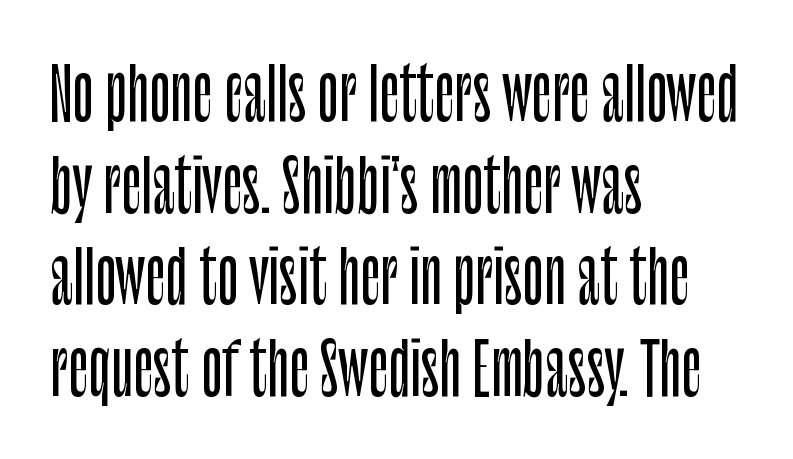
{"serif": "no", "italic": "no", "width": "condensed", "stroke_contrast": "low", "x_height": "large", "monospaced": "no", "underline": "no", "align": "left", "line_spacing": "normal", "line_spacing_ratio": 1.31, "letter_spacing": "normal", "letter_spacing_em": 0.0, "glyph_px": 70}
